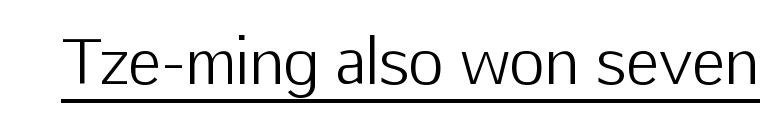
The typography opts for an upright posture over an oblique one. The face used here is proportionally spaced, like ordinary book or web type. Does a line run under the words? Yes, clearly. Unlike a traditional serif, this face leaves its strokes unadorned. The letterforms sit shoulder to shoulder at normal distance. Nothing heavy about these letters — not bold at all.
